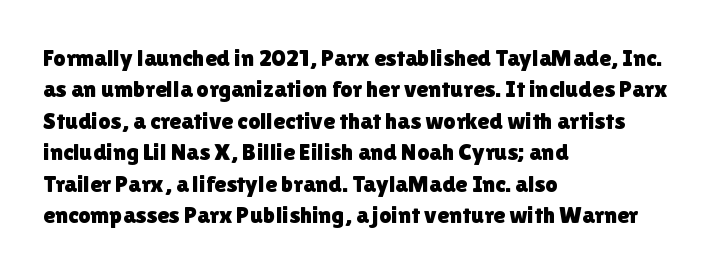
The image shows 24 px text type, upright; set left-aligned, normal line spacing (1.31x), normal letter spacing, not underlined.
